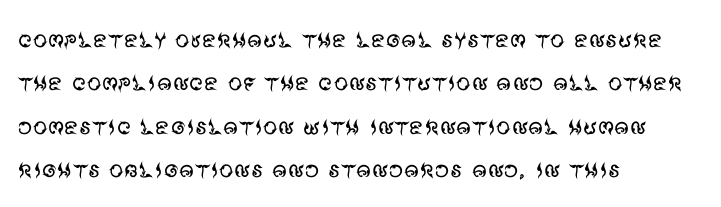
{"serif": "no", "italic": "no", "bold": "no", "weight": "regular", "width": "normal", "stroke_contrast": "medium", "x_height": "large", "monospaced": "no", "underline": "no", "align": "left", "line_spacing": "normal", "line_spacing_ratio": 1.5, "letter_spacing": "normal", "letter_spacing_em": 0.0, "glyph_px": 29}
